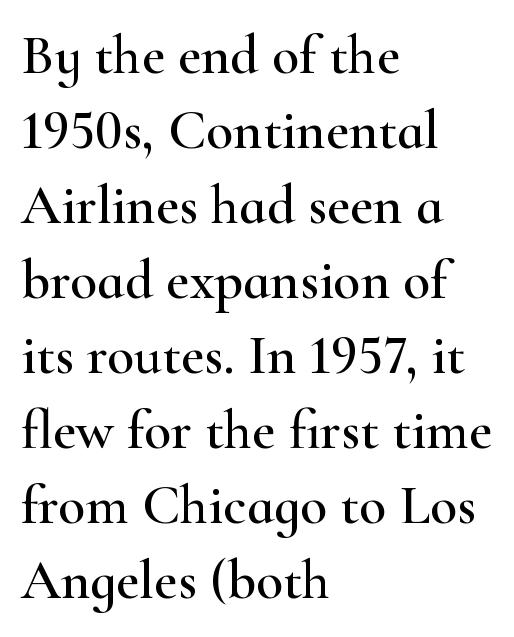
The image shows 56 px wide serif type, upright; set left-aligned, normal line spacing (1.34x), normal letter spacing, not underlined; high stroke contrast and a small x-height.
